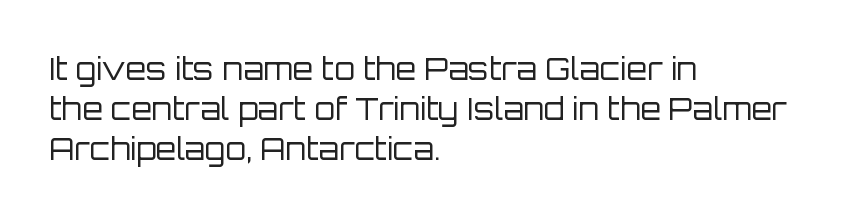
The image shows 30 px regular-weight sans-serif type, upright; set left-aligned, normal line spacing (1.33x), normal letter spacing, not underlined; low stroke contrast and a large x-height.
